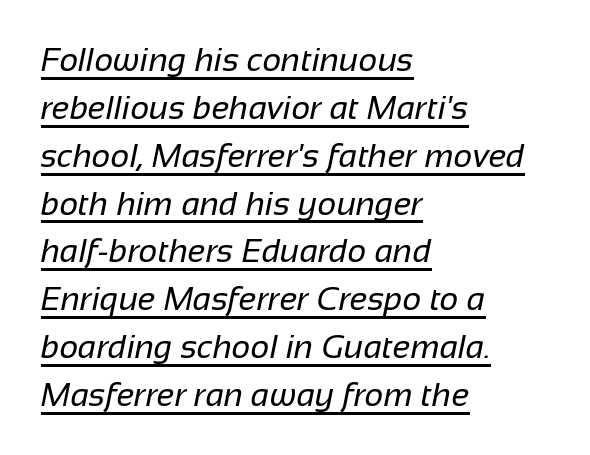
The image shows 33 px regular-weight sans-serif type; set left-aligned, normal line spacing (1.45x), normal letter spacing, underlined; low stroke contrast and a medium x-height.
